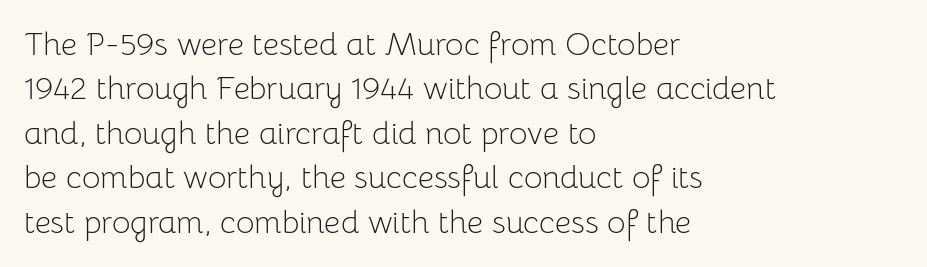
Plain, unruled lines of type. The face used here is proportionally spaced, like ordinary book or web type. Vertical stems look standard width or narrower in stroke. The leading is moderate, giving the passage an even texture.
